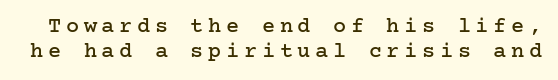
{"italic": "no", "underline": "no", "line_spacing": "tight", "line_spacing_ratio": 1.13, "letter_spacing": "wide", "letter_spacing_em": 0.21, "glyph_px": 22}
